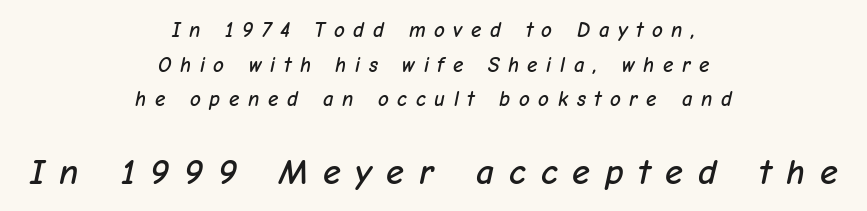
Q: Is the text italic (slanted)? A: Yes, it leans right by about 12 degrees.
Q: Is the text underlined? A: No.
Q: How is the paragraph aligned? A: Centered.
Q: Is the spacing between letters normal or unusually wide? A: Unusually wide.
Q: Is the spacing between lines tight, normal or loose? A: Normal.
Q: Which block of text is set in a larger size, the first (top) or the second (bottom)? A: The second (bottom) one.
Q: Width (condensed, normal, or wide)? A: Normal.
Q: Stroke contrast? A: Low.
Q: x-height? A: Medium.
Q: Monospaced? A: No.
